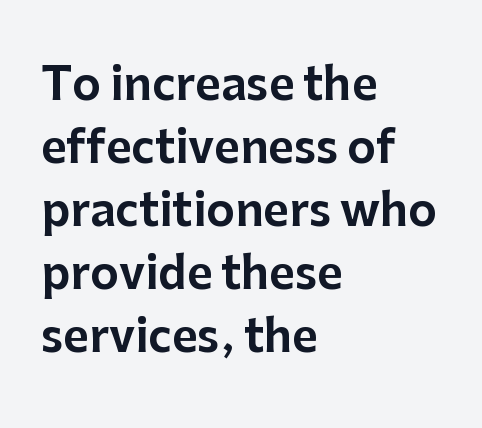
The image shows 44 px sans-serif type, upright; set left-aligned, normal line spacing (1.43x), normal letter spacing, not underlined; low stroke contrast and a medium x-height.
